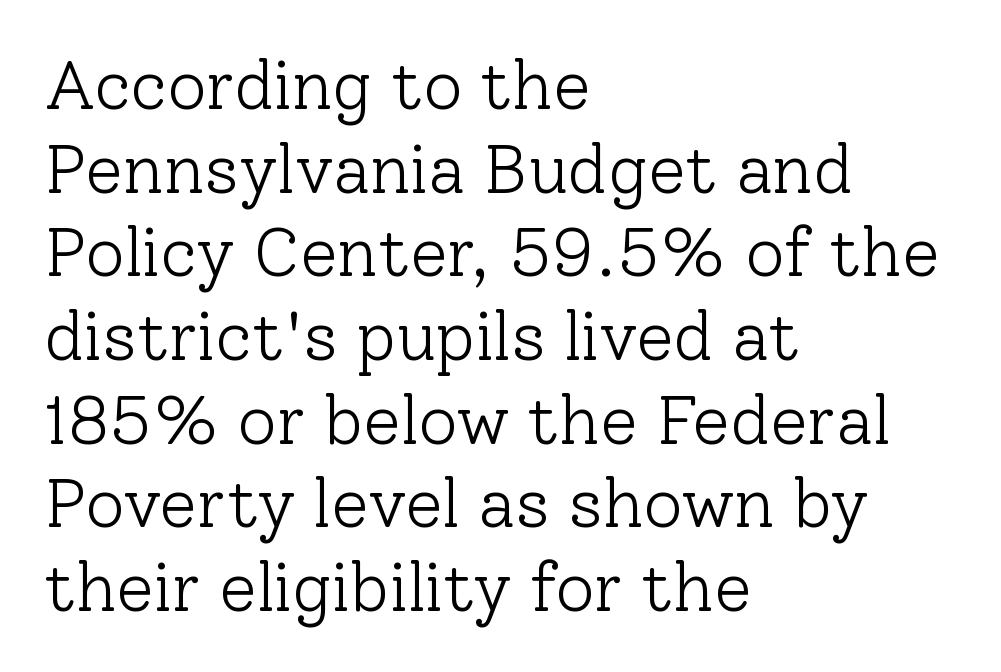
Do the characters align in a grid? No, the font is proportional. The glyphs in this specimen are seriffed. A roman cut, with each character standing at attention. These lines are set flush left with a ragged right edge. The glyphs are unaccompanied by any horizontal stroke below them. Compared with a typical body face, this is equally light or lighter still.
